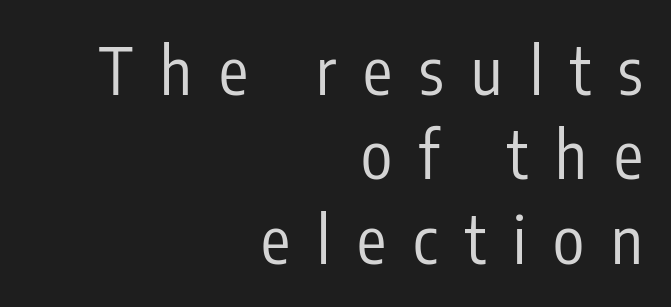
Q: Is the text bold? A: No.
Q: Is the text italic (slanted)? A: No, it is upright.
Q: Is the typeface a serif or a sans-serif typeface? A: Sans-serif.
Q: Is the text underlined? A: No.
Q: How is the paragraph aligned? A: Right-aligned.
Q: Is the spacing between letters normal or unusually wide? A: Unusually wide.
Q: Is the spacing between lines tight, normal or loose? A: Normal.
Q: Width (condensed, normal, or wide)? A: Condensed.
Q: Stroke contrast? A: Low.
Q: x-height? A: Medium.
Q: Monospaced? A: No.
